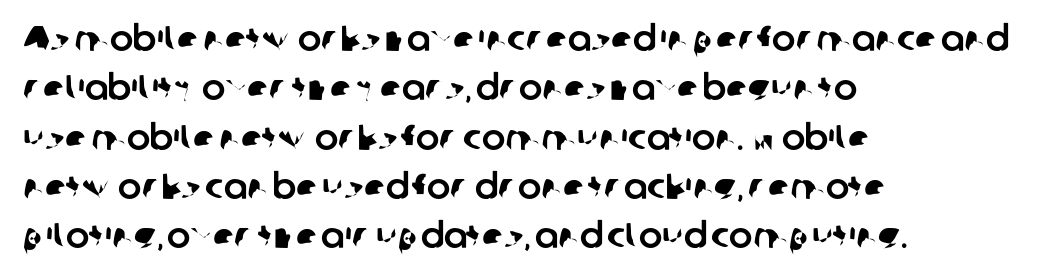
The image shows 35 px sans-serif type; set left-aligned, normal line spacing (1.41x), normal letter spacing, not underlined; low stroke contrast and a medium x-height.
